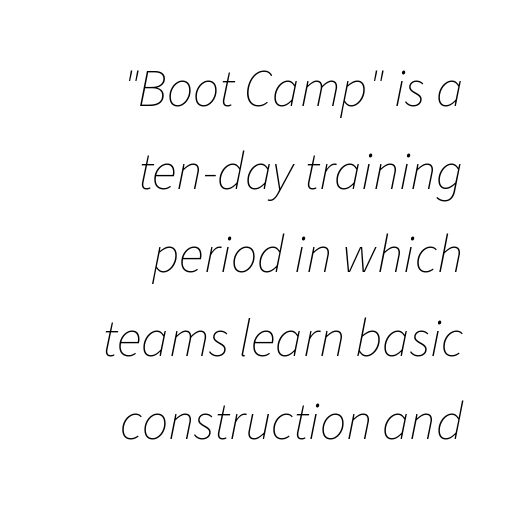
Q: Is the text bold? A: No.
Q: Is the text italic (slanted)? A: Yes, it leans right by about 11 degrees.
Q: Is the text underlined? A: No.
Q: How is the paragraph aligned? A: Right-aligned.
Q: Is the spacing between letters normal or unusually wide? A: Normal.
Q: Is the spacing between lines tight, normal or loose? A: Normal.
Q: Width (condensed, normal, or wide)? A: Normal.
Q: Stroke contrast? A: Low.
Q: x-height? A: Medium.
Q: Monospaced? A: No.
